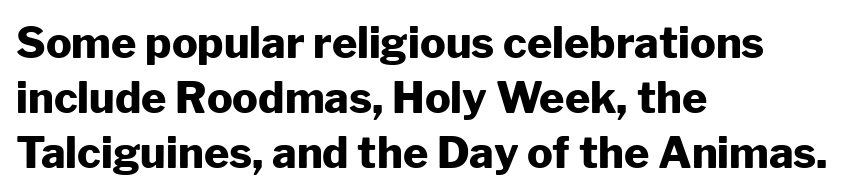
The passage shown has conventional tracking throughout. Chunky letters — that's bold for sure. The strip under each line holds only bare page. This is roman type, the default non-slanted kind. The line-height multiplier appears to be the usual default. A typesetter would call this proportional, since set widths differ per character.
